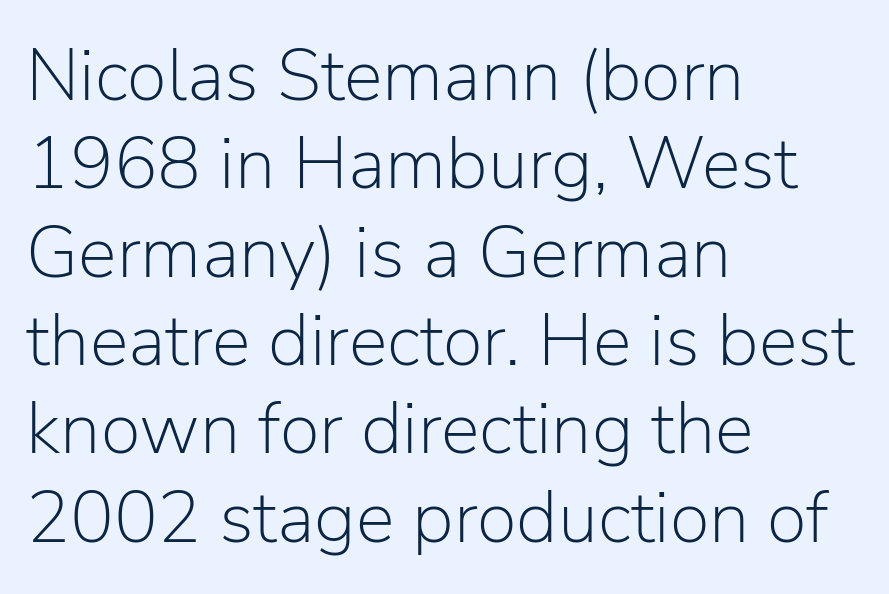
{"serif": "no", "italic": "no", "bold": "no", "weight": "light", "width": "normal", "stroke_contrast": "low", "x_height": "medium", "monospaced": "no", "underline": "no", "align": "left", "line_spacing_ratio": 1.21, "letter_spacing": "normal", "letter_spacing_em": 0.0, "glyph_px": 73}
